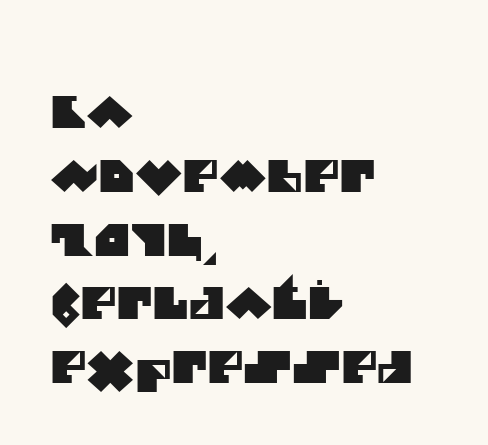
The image shows 44 px sans-serif type; set left-aligned, normal line spacing (1.45x), normal letter spacing, not underlined; medium stroke contrast and a large x-height.
